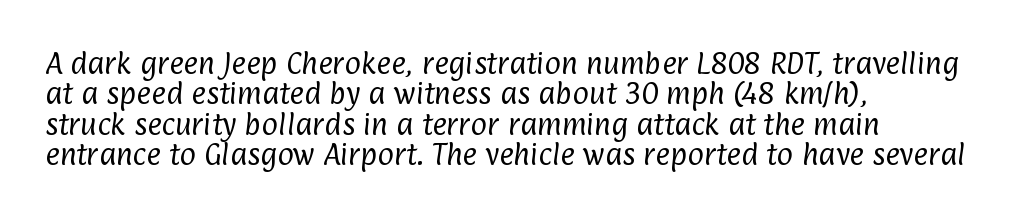
{"bold": "no", "underline": "no", "align": "left", "line_spacing_ratio": 1.22, "letter_spacing": "normal", "letter_spacing_em": 0.0, "glyph_px": 25}
